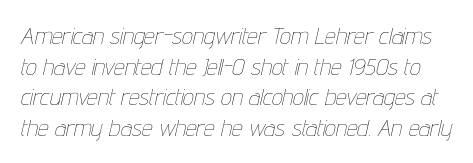
{"italic": "yes", "lean": "right", "slant_degrees": 12, "bold": "no", "underline": "no", "line_spacing": "normal", "line_spacing_ratio": 1.28, "letter_spacing": "normal", "letter_spacing_em": 0.0, "glyph_px": 24}
